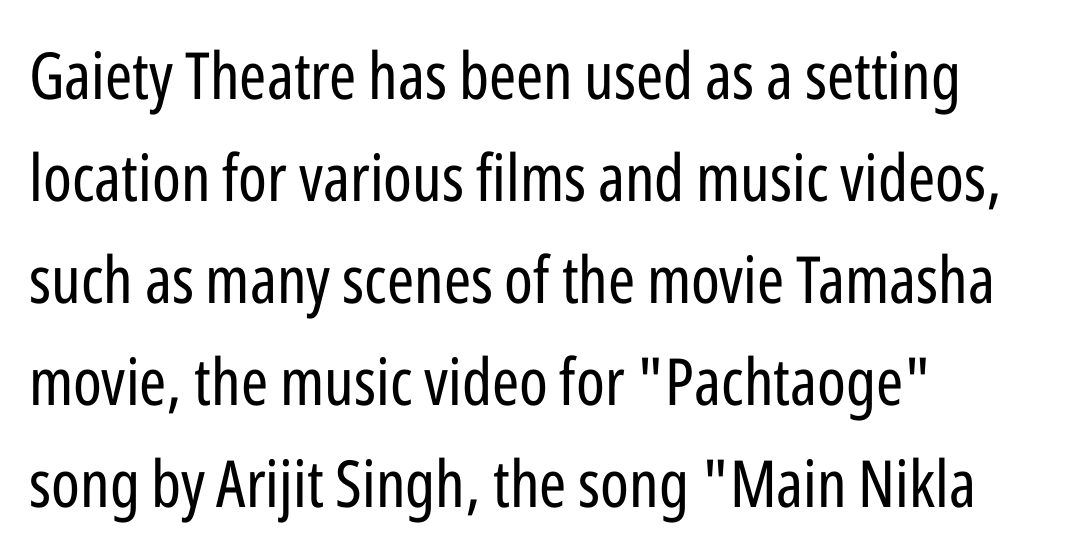
The image shows 65 px regular-weight, condensed sans-serif type, upright; set left-aligned, normal line spacing (1.57x), normal letter spacing, not underlined; low stroke contrast and a medium x-height.
